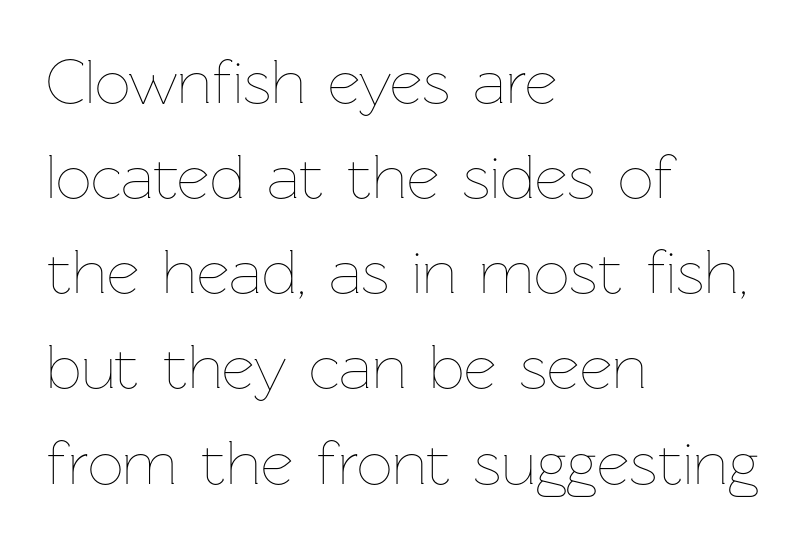
The image shows 63 px thin type, upright; set left-aligned, normal line spacing (1.51x), normal letter spacing, not underlined; low stroke contrast and a medium x-height.
